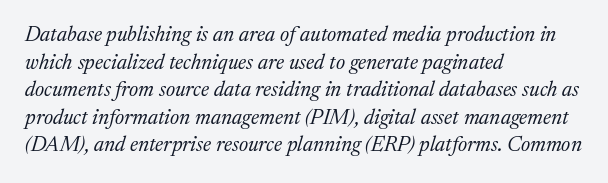
The image shows 21 px text type, italic (leaning right); set left-aligned, normal line spacing (1.31x), normal letter spacing, not underlined.
